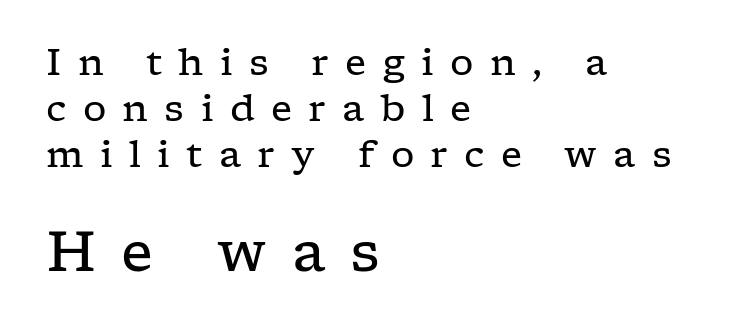
Q: Is the text bold? A: No.
Q: Is the text italic (slanted)? A: No, it is upright.
Q: Is the typeface a serif or a sans-serif typeface? A: Serif.
Q: Is the text underlined? A: No.
Q: How is the paragraph aligned? A: Left-aligned.
Q: Is the spacing between letters normal or unusually wide? A: Unusually wide.
Q: Which block of text is set in a larger size, the first (top) or the second (bottom)? A: The second (bottom) one.
Q: Width (condensed, normal, or wide)? A: Wide.
Q: Stroke contrast? A: Low.
Q: x-height? A: Medium.
Q: Monospaced? A: No.
